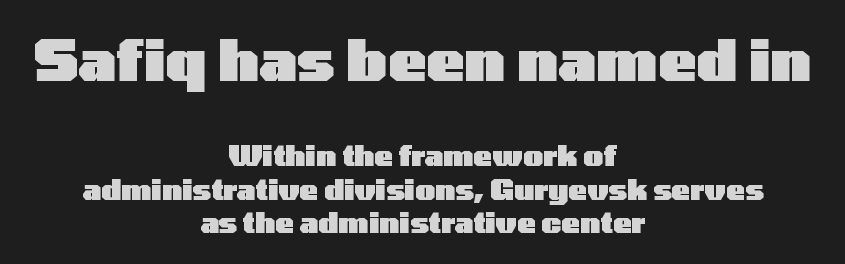
{"serif": "no", "italic": "no", "bold": "yes", "weight": "heavy", "width": "wide", "stroke_contrast": "low", "x_height": "medium", "monospaced": "no", "underline": "no", "align": "center", "line_spacing_ratio": 1.2, "letter_spacing": "normal", "letter_spacing_em": 0.0, "larger_block": "first", "size_ratio": 2.04, "glyph_px": 57}
